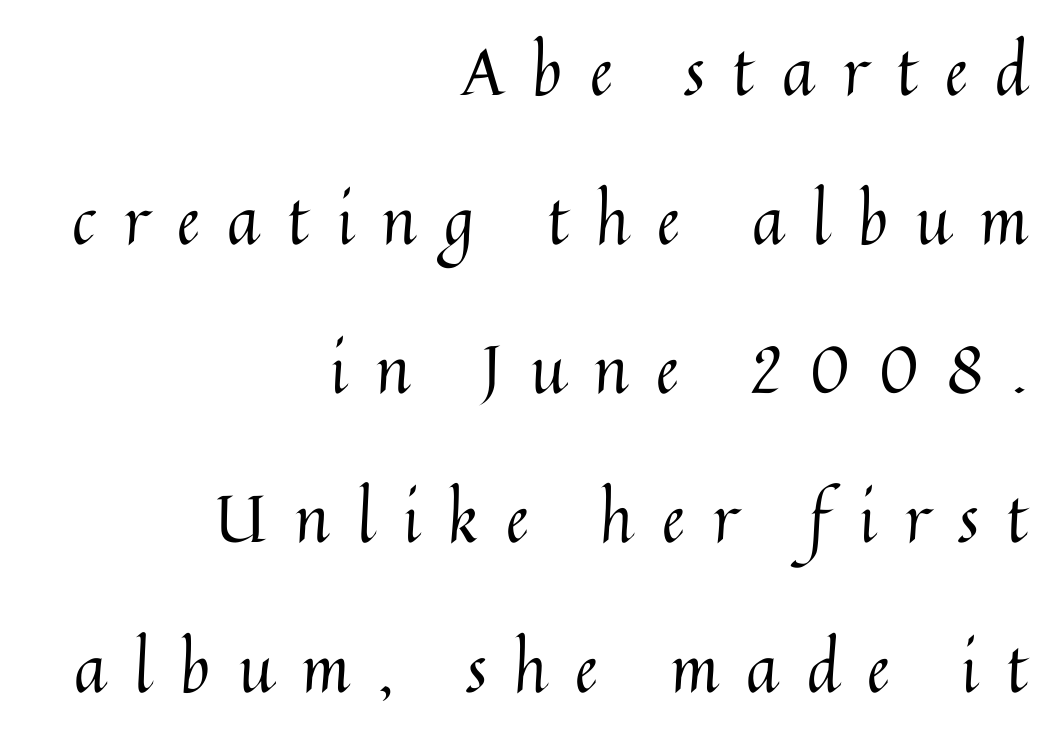
{"bold": "no", "weight": "regular", "width": "normal", "stroke_contrast": "medium", "x_height": "medium", "monospaced": "no", "underline": "no", "align": "right", "line_spacing": "loose", "line_spacing_ratio": 2.26, "letter_spacing": "wide", "letter_spacing_em": 0.42, "glyph_px": 66}
